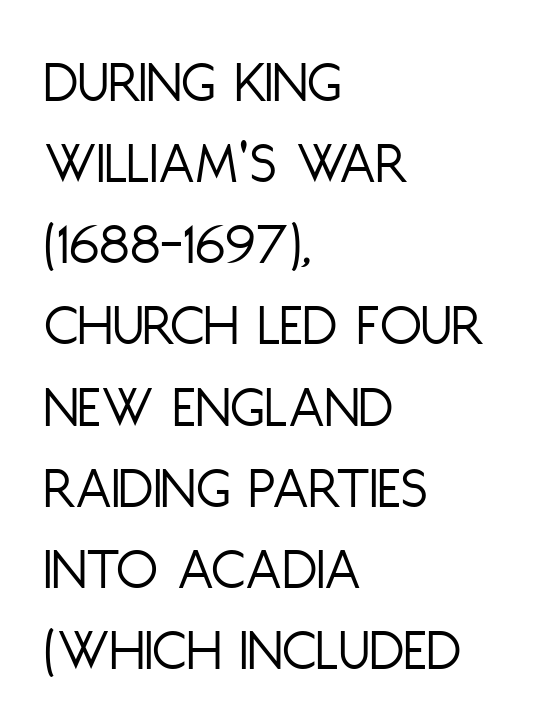
A light-to-regular cut is what we see here. The text was rendered using a sans face with plain stroke endings. This is roman type, the default non-slanted kind. Baseline-to-baseline distance is the conventional proportion of letter height. Underlining? Definitely not there.
